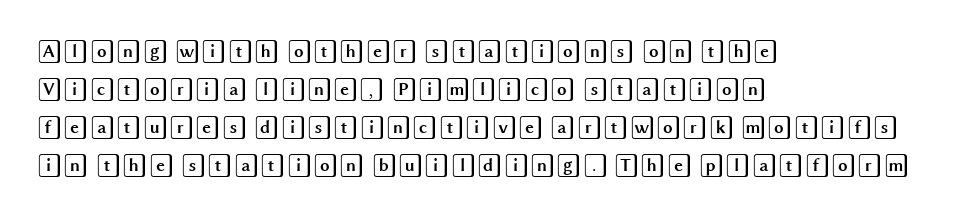
Q: Is the text italic (slanted)? A: No, it is upright.
Q: Is the text underlined? A: No.
Q: How is the paragraph aligned? A: Left-aligned.
Q: Is the spacing between letters normal or unusually wide? A: Normal.
Q: Is the spacing between lines tight, normal or loose? A: Normal.
